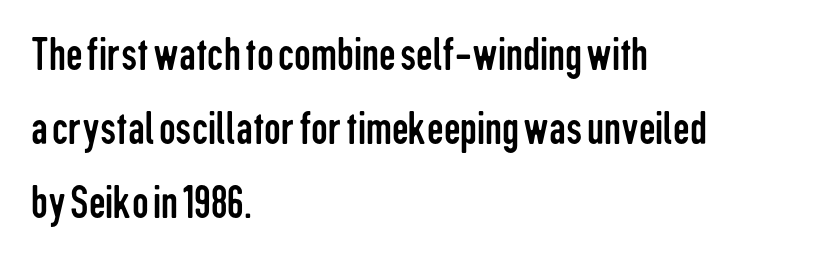
{"serif": "no", "italic": "no", "bold": "no", "weight": "regular", "width": "condensed", "stroke_contrast": "low", "x_height": "medium", "monospaced": "no", "underline": "no", "align": "left", "line_spacing": "normal", "line_spacing_ratio": 1.57, "letter_spacing": "normal", "letter_spacing_em": 0.0, "glyph_px": 47}
